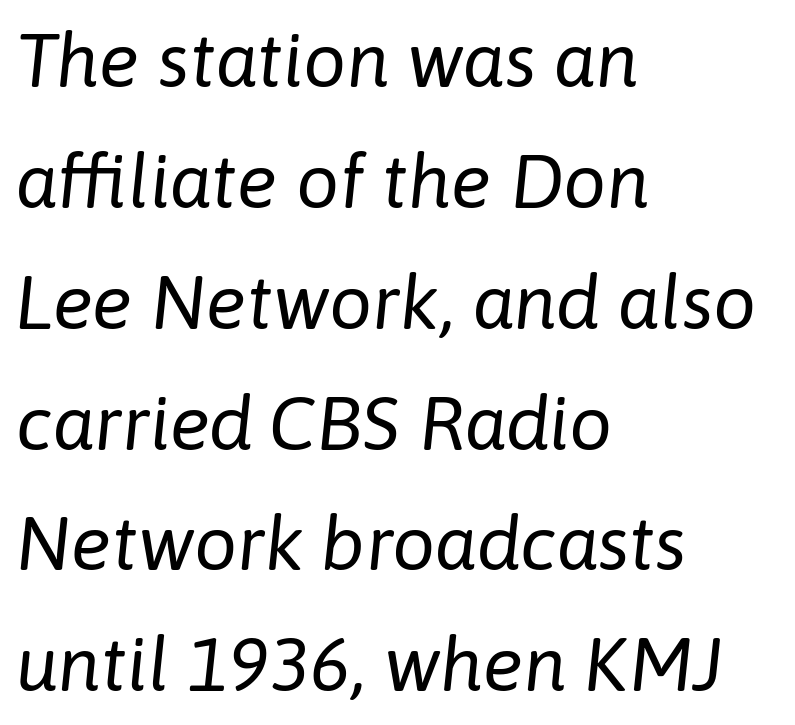
{"italic": "yes", "lean": "right", "slant_degrees": 6, "bold": "no", "weight": "regular", "width": "normal", "stroke_contrast": "low", "x_height": "medium", "monospaced": "no", "underline": "no", "align": "left", "line_spacing": "normal", "line_spacing_ratio": 1.59, "letter_spacing": "normal", "letter_spacing_em": 0.0, "glyph_px": 76}
